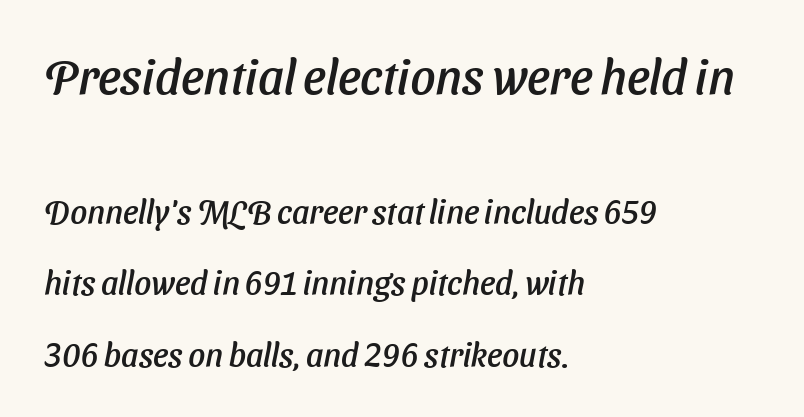
{"italic": "yes", "lean": "right", "slant_degrees": 11, "width": "normal", "stroke_contrast": "low", "x_height": "medium", "monospaced": "no", "underline": "no", "align": "left", "line_spacing": "loose", "line_spacing_ratio": 2.17, "letter_spacing": "normal", "letter_spacing_em": 0.0, "larger_block": "first", "size_ratio": 1.48, "glyph_px": 49}
